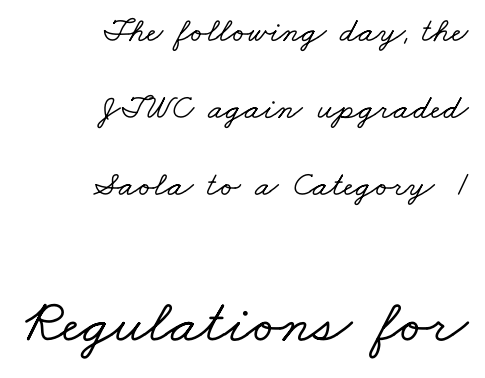
{"serif": "yes", "width": "wide", "stroke_contrast": "low", "x_height": "small", "monospaced": "no", "underline": "no", "align": "right", "line_spacing": "loose", "line_spacing_ratio": 2.2, "letter_spacing": "normal", "letter_spacing_em": 0.0, "larger_block": "second", "size_ratio": 1.77, "glyph_px": 62}
